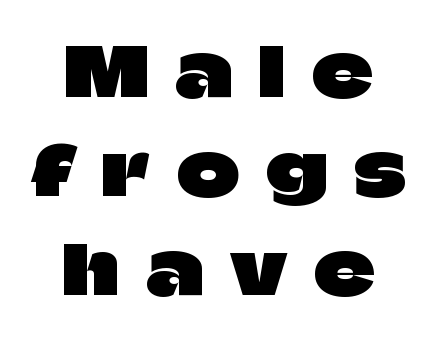
{"serif": "no", "italic": "no", "width": "normal", "stroke_contrast": "low", "x_height": "large", "monospaced": "no", "underline": "no", "align": "center", "line_spacing": "normal", "line_spacing_ratio": 1.48, "letter_spacing": "wide", "letter_spacing_em": 0.4, "glyph_px": 67}
